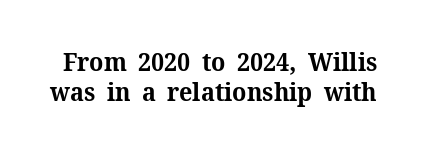
Q: Is the text bold? A: Yes.
Q: Is the text italic (slanted)? A: No, it is upright.
Q: Is the text underlined? A: No.
Q: Is the spacing between letters normal or unusually wide? A: Normal.
